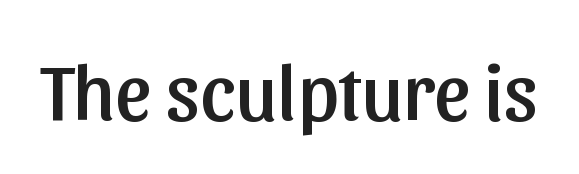
The image shows 79 px sans-serif type, upright; set normal letter spacing, not underlined; low stroke contrast and a medium x-height.
